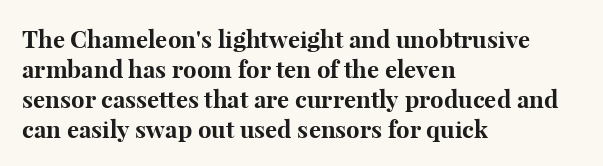
{"italic": "no", "bold": "yes", "underline": "no", "align": "left", "line_spacing": "normal", "line_spacing_ratio": 1.25, "letter_spacing": "normal", "letter_spacing_em": 0.0, "glyph_px": 24}
